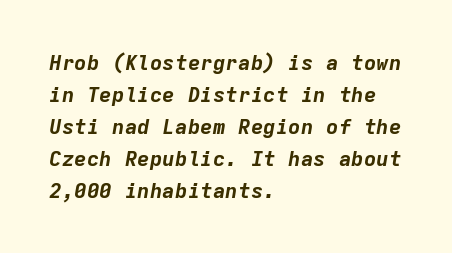
The image shows 21 px bold type, italic (leaning right); set left-aligned, normal line spacing (1.52x), normal letter spacing, not underlined.
